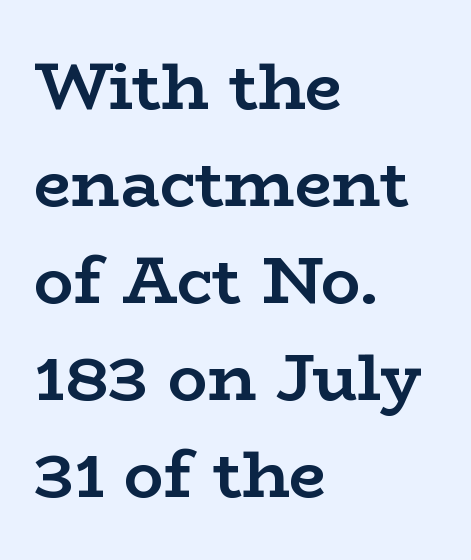
Q: Is the text bold? A: Yes.
Q: Is the text italic (slanted)? A: No, it is upright.
Q: Is the typeface a serif or a sans-serif typeface? A: Serif.
Q: Is the text underlined? A: No.
Q: How is the paragraph aligned? A: Left-aligned.
Q: Is the spacing between letters normal or unusually wide? A: Normal.
Q: Is the spacing between lines tight, normal or loose? A: Normal.
Q: Width (condensed, normal, or wide)? A: Wide.
Q: Stroke contrast? A: Low.
Q: x-height? A: Medium.
Q: Monospaced? A: No.
